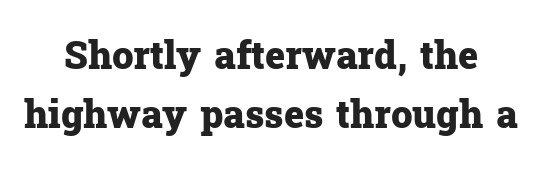
Q: Is the text bold? A: Yes.
Q: Is the text italic (slanted)? A: No, it is upright.
Q: Is the typeface a serif or a sans-serif typeface? A: Serif.
Q: Is the text underlined? A: No.
Q: Is the spacing between letters normal or unusually wide? A: Normal.
Q: Is the spacing between lines tight, normal or loose? A: Normal.
Q: Width (condensed, normal, or wide)? A: Normal.
Q: Stroke contrast? A: Low.
Q: x-height? A: Medium.
Q: Monospaced? A: No.
